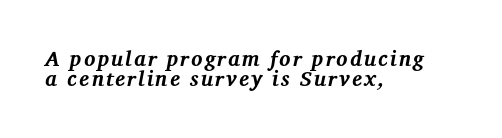
The image shows 21 px bold type, italic (leaning right); set left-aligned, tight line spacing (0.96x), not underlined.
